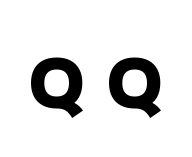
The image shows 68 px heavy sans-serif type, upright; set unusually wide letter spacing (+0.33 em), not underlined; low stroke contrast and a medium x-height.
